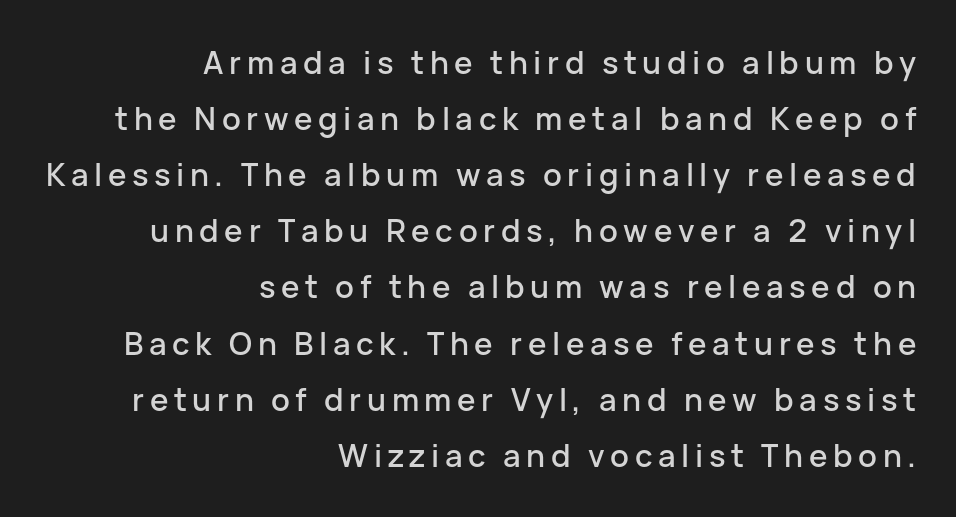
{"serif": "no", "italic": "no", "width": "normal", "stroke_contrast": "low", "x_height": "medium", "monospaced": "no", "underline": "no", "align": "right", "line_spacing_ratio": 1.81, "glyph_px": 31}
